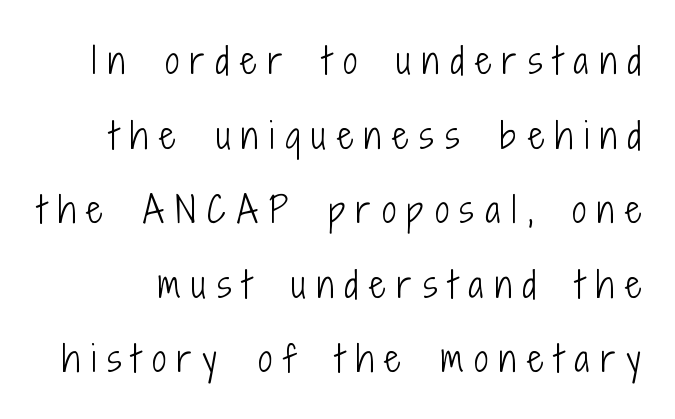
Q: Is the text bold? A: No.
Q: Is the text italic (slanted)? A: No, it is upright.
Q: Is the typeface a serif or a sans-serif typeface? A: Sans-serif.
Q: Is the text underlined? A: No.
Q: Is the spacing between letters normal or unusually wide? A: Unusually wide.
Q: Is the spacing between lines tight, normal or loose? A: Loose.
Q: Width (condensed, normal, or wide)? A: Condensed.
Q: Stroke contrast? A: Low.
Q: x-height? A: Medium.
Q: Monospaced? A: No.
